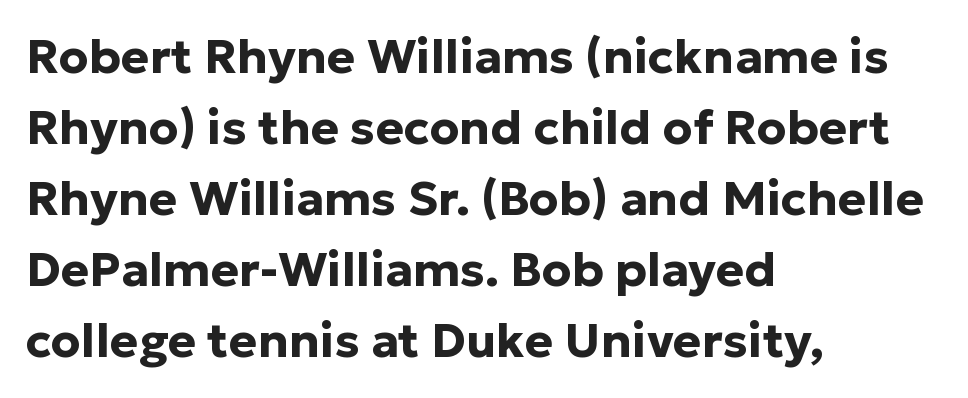
{"serif": "no", "italic": "no", "bold": "yes", "weight": "bold", "width": "normal", "stroke_contrast": "low", "x_height": "medium", "monospaced": "no", "underline": "no", "align": "left", "line_spacing": "normal", "line_spacing_ratio": 1.48, "letter_spacing": "normal", "letter_spacing_em": 0.0, "glyph_px": 48}
